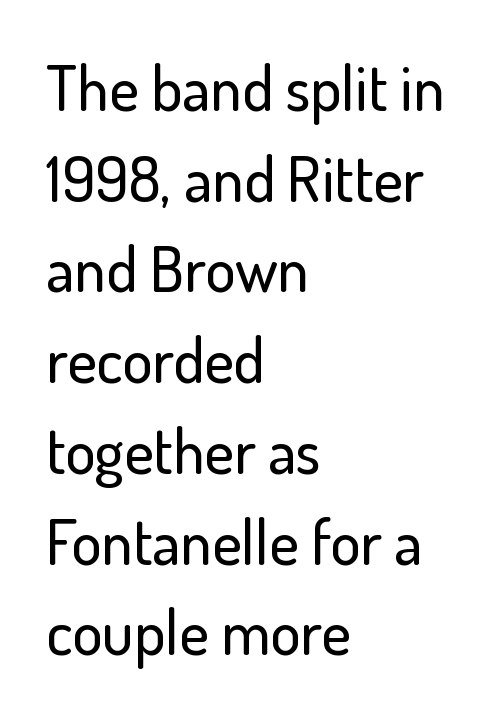
The image shows 63 px sans-serif type, upright; set left-aligned, normal line spacing (1.44x), normal letter spacing, not underlined; low stroke contrast and a small x-height.
